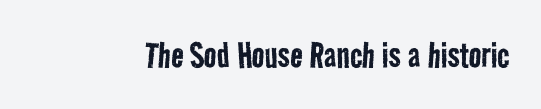
The image shows 42 px regular-weight, condensed sans-serif type; set normal letter spacing, not underlined; low stroke contrast and a medium x-height.
